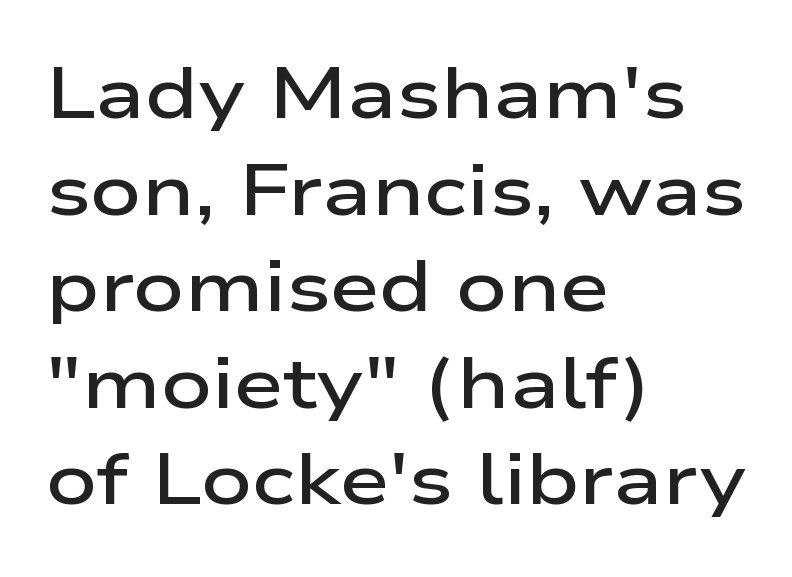
The image shows 71 px semibold, wide sans-serif type, upright; set left-aligned, normal line spacing (1.36x), normal letter spacing, not underlined; low stroke contrast and a medium x-height.
